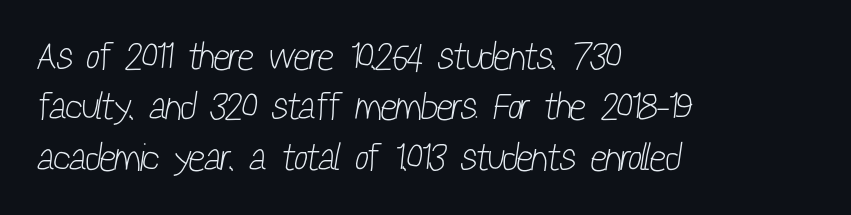
The image shows 39 px light, condensed sans-serif type; set left-aligned, normal line spacing (1.29x), normal letter spacing, not underlined; low stroke contrast and a medium x-height.
